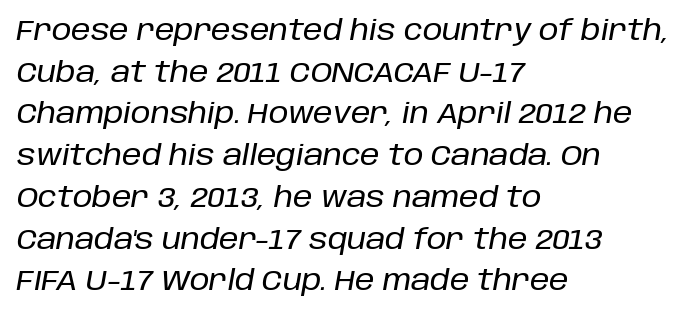
These lines were composed using italics. Varying glyph widths throughout — classic text-font behaviour. Regular leading. The passage shown has conventional tracking throughout. Reading down the block, your eye returns to a fixed left position each line. The space directly below the letters is spotless.
